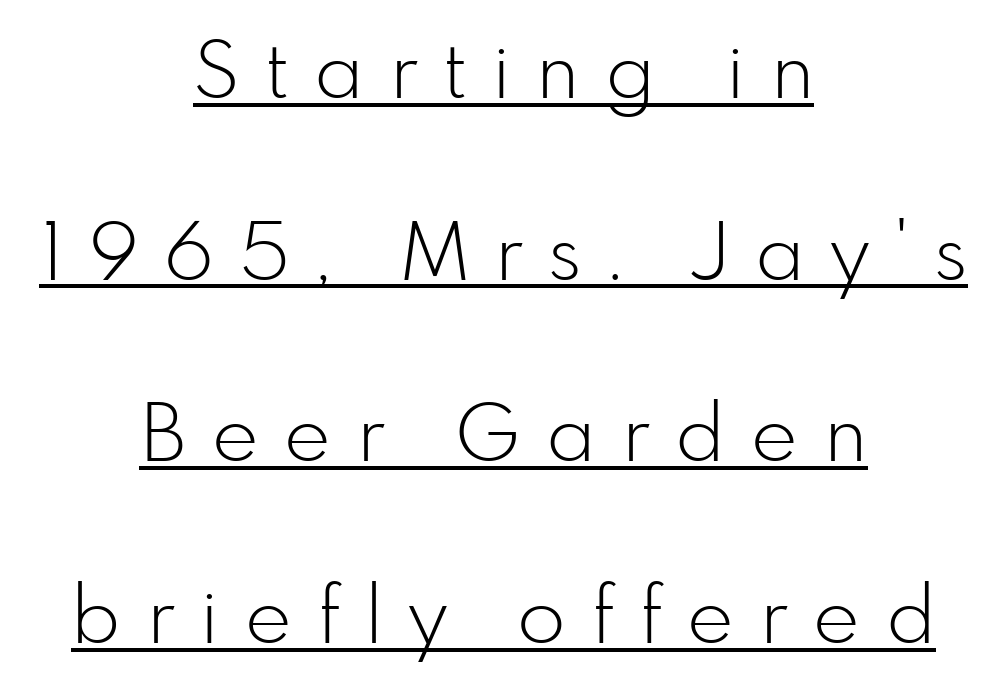
{"serif": "no", "italic": "no", "bold": "no", "weight": "light", "width": "normal", "stroke_contrast": "low", "x_height": "small", "monospaced": "no", "underline": "yes", "align": "center", "line_spacing": "loose", "line_spacing_ratio": 2.3, "letter_spacing": "wide", "letter_spacing_em": 0.33, "glyph_px": 79}
